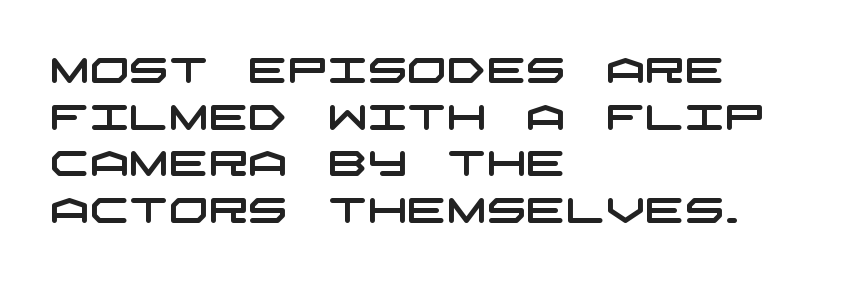
Q: Is the typeface a serif or a sans-serif typeface? A: Sans-serif.
Q: Is the text underlined? A: No.
Q: How is the paragraph aligned? A: Left-aligned.
Q: Is the spacing between letters normal or unusually wide? A: Normal.
Q: Is the spacing between lines tight, normal or loose? A: Normal.
Q: Width (condensed, normal, or wide)? A: Wide.
Q: Stroke contrast? A: Low.
Q: x-height? A: Large.
